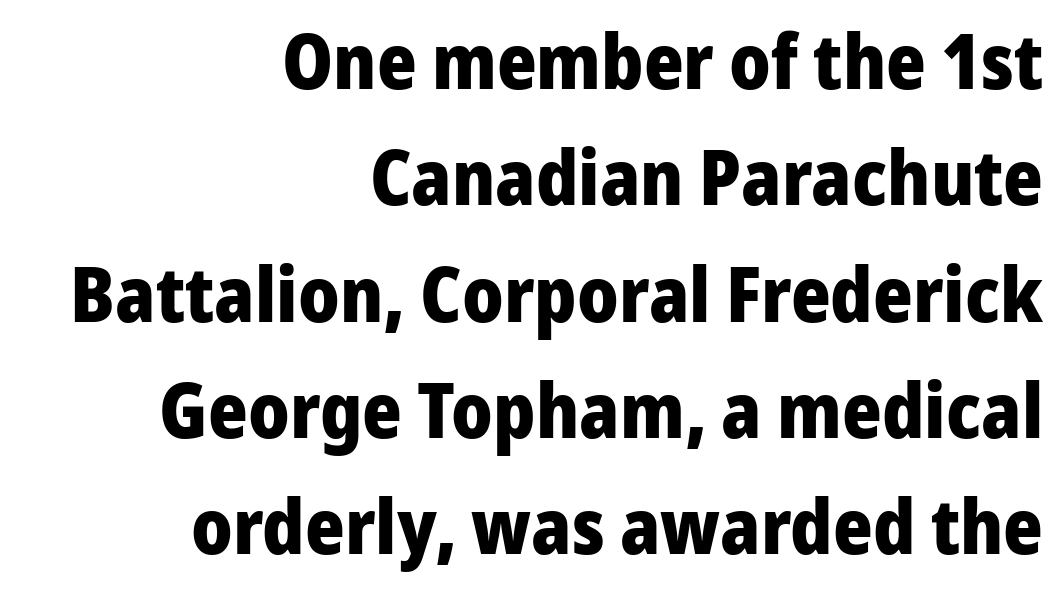
Q: Is the text bold? A: Yes.
Q: Is the text italic (slanted)? A: No, it is upright.
Q: Is the typeface a serif or a sans-serif typeface? A: Sans-serif.
Q: Is the text underlined? A: No.
Q: How is the paragraph aligned? A: Right-aligned.
Q: Is the spacing between letters normal or unusually wide? A: Normal.
Q: Is the spacing between lines tight, normal or loose? A: Normal.
Q: Width (condensed, normal, or wide)? A: Normal.
Q: Stroke contrast? A: Low.
Q: x-height? A: Medium.
Q: Monospaced? A: No.
